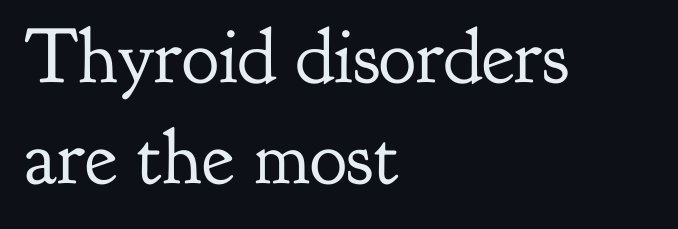
Q: Is the text bold? A: No.
Q: Is the text italic (slanted)? A: No, it is upright.
Q: Is the typeface a serif or a sans-serif typeface? A: Serif.
Q: Is the text underlined? A: No.
Q: How is the paragraph aligned? A: Left-aligned.
Q: Is the spacing between letters normal or unusually wide? A: Normal.
Q: Is the spacing between lines tight, normal or loose? A: Normal.
Q: Width (condensed, normal, or wide)? A: Normal.
Q: Stroke contrast? A: Low.
Q: x-height? A: Small.
Q: Monospaced? A: No.
